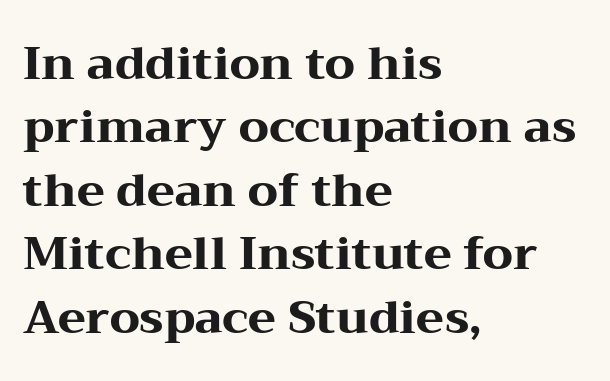
Q: Is the text bold? A: Yes.
Q: Is the text italic (slanted)? A: No, it is upright.
Q: Is the typeface a serif or a sans-serif typeface? A: Serif.
Q: Is the text underlined? A: No.
Q: How is the paragraph aligned? A: Left-aligned.
Q: Is the spacing between letters normal or unusually wide? A: Normal.
Q: Is the spacing between lines tight, normal or loose? A: Normal.
Q: Width (condensed, normal, or wide)? A: Wide.
Q: Stroke contrast? A: Medium.
Q: x-height? A: Medium.
Q: Monospaced? A: No.
